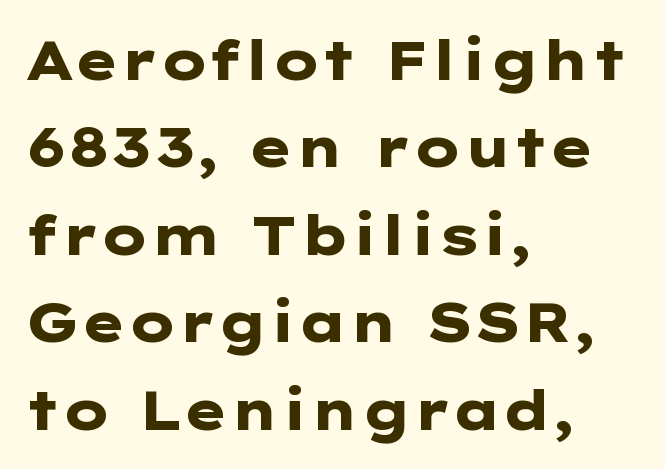
Italic? Not at all — the glyphs are vertical. Typesetter's note: full bold, strokes at maximum text heaviness. Is this a sans? Yes — the strokes have no serifs. Decoration check: the copy has no underline. Is there much room between lines? A standard amount, neither cramped nor airy. You could call the tracking neutral — neither tight nor loose.
